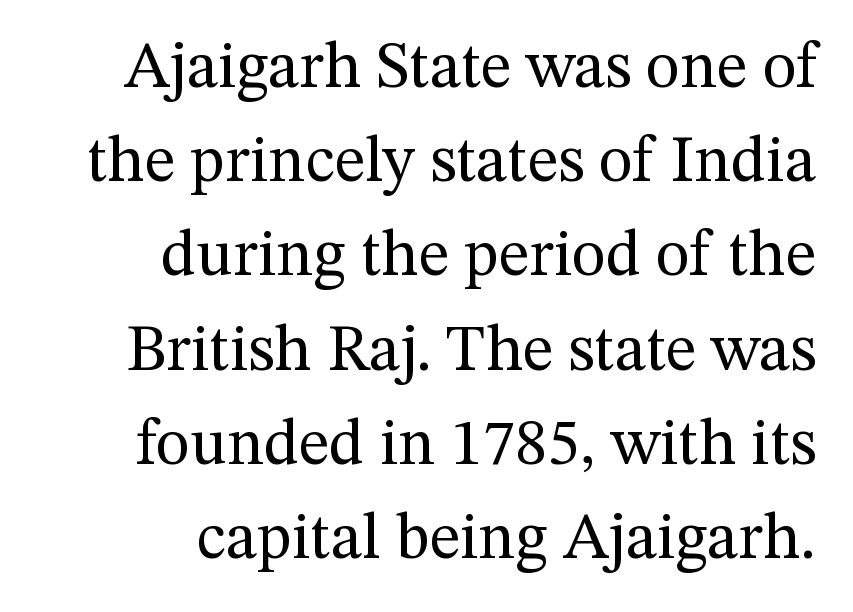
Students, note that the glyphs here touch the page at normal intervals. Stroke terminals: seriffed. Vertically, the passage feels balanced, rows spaced as you'd expect. Quick note: not italic, upright.
